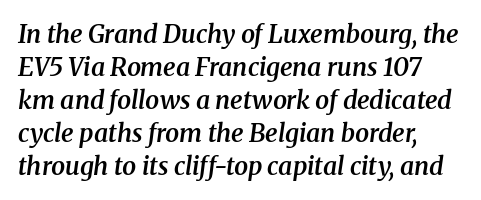
The image shows 25 px text type, italic (leaning right); set left-aligned, normal line spacing (1.32x), normal letter spacing, not underlined.
